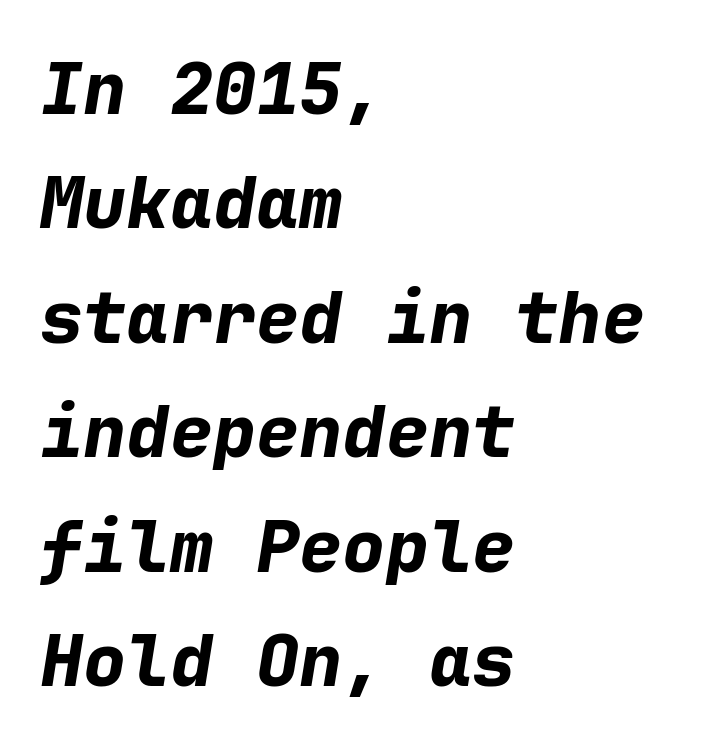
The image shows 72 px bold type, italic (leaning right), monospaced; set left-aligned, normal line spacing (1.59x), normal letter spacing, not underlined; low stroke contrast and a medium x-height.
